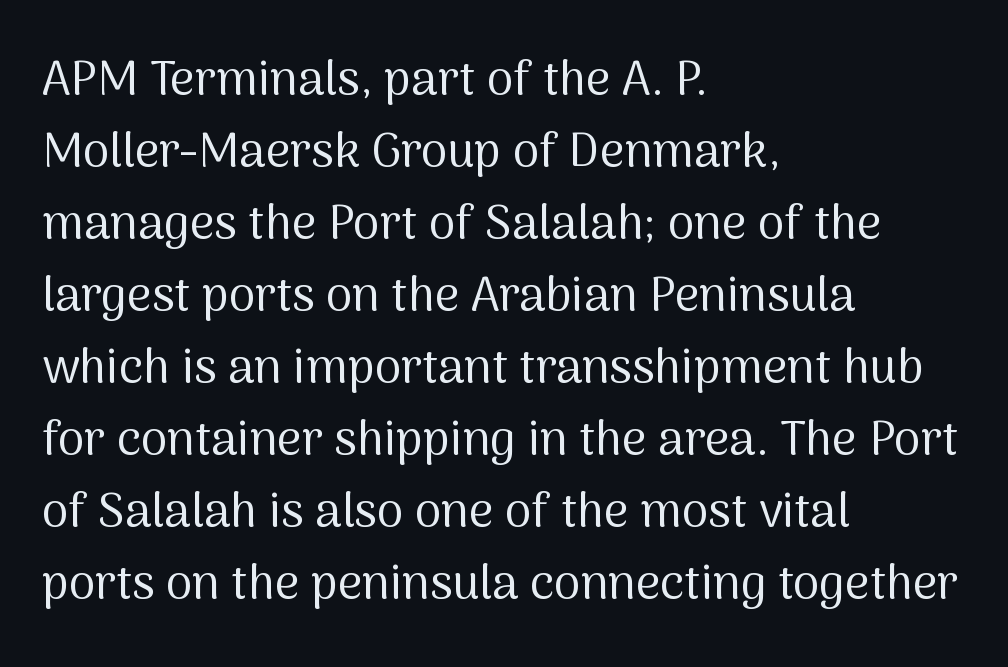
Q: Is the text bold? A: No.
Q: Is the text italic (slanted)? A: No, it is upright.
Q: Is the typeface a serif or a sans-serif typeface? A: Sans-serif.
Q: Is the text underlined? A: No.
Q: How is the paragraph aligned? A: Left-aligned.
Q: Is the spacing between letters normal or unusually wide? A: Normal.
Q: Is the spacing between lines tight, normal or loose? A: Normal.
Q: Width (condensed, normal, or wide)? A: Normal.
Q: Stroke contrast? A: Medium.
Q: x-height? A: Medium.
Q: Monospaced? A: No.
